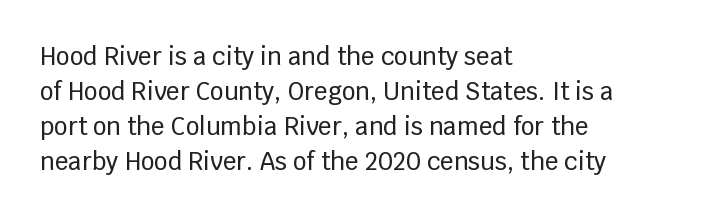
Q: Is the text italic (slanted)? A: No, it is upright.
Q: Is the text underlined? A: No.
Q: How is the paragraph aligned? A: Left-aligned.
Q: Is the spacing between letters normal or unusually wide? A: Normal.
Q: Is the spacing between lines tight, normal or loose? A: Normal.
